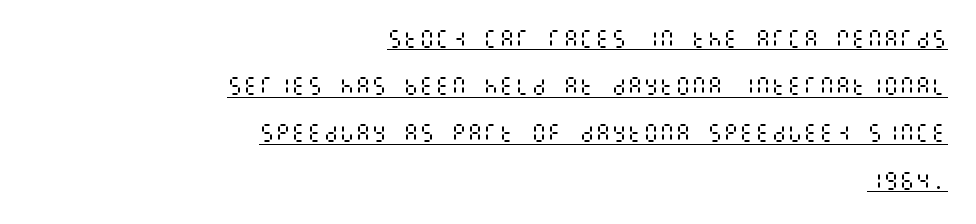
The image shows 20 px text type, upright; set right-aligned, loose line spacing (2.36x), normal letter spacing, underlined.
